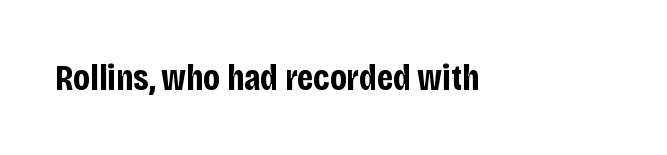
The image shows 37 px bold, condensed sans-serif type, upright; set normal letter spacing, not underlined; low stroke contrast and a large x-height.
